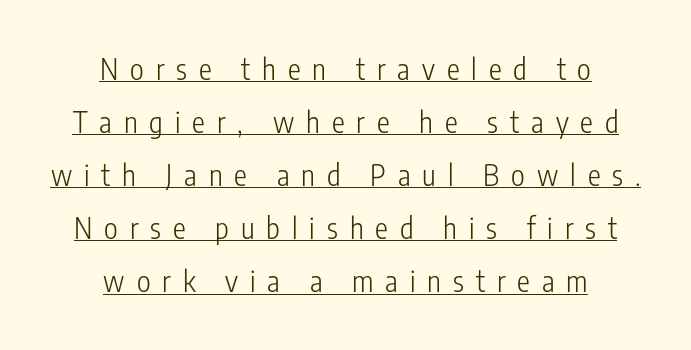
Q: Is the text bold? A: No.
Q: Is the text italic (slanted)? A: No, it is upright.
Q: Is the typeface a serif or a sans-serif typeface? A: Sans-serif.
Q: Is the text underlined? A: Yes.
Q: How is the paragraph aligned? A: Centered.
Q: Is the spacing between letters normal or unusually wide? A: Unusually wide.
Q: Width (condensed, normal, or wide)? A: Condensed.
Q: Stroke contrast? A: Low.
Q: x-height? A: Medium.
Q: Monospaced? A: No.
